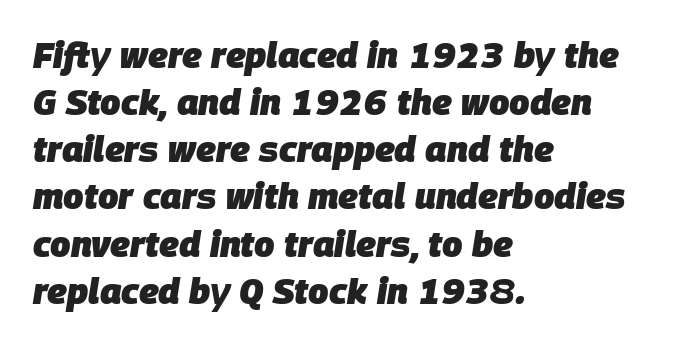
A student would call this left alignment; a typographer would say flush left, rag right. Posture: slanted. What's the leading like? Ordinary, nothing unusual. Notice how thick the strokes are: this is what a full bold looks like. Honestly, the letter spacing is just normal — you wouldn't notice it. A typesetter would call this proportional, since set widths differ per character.
